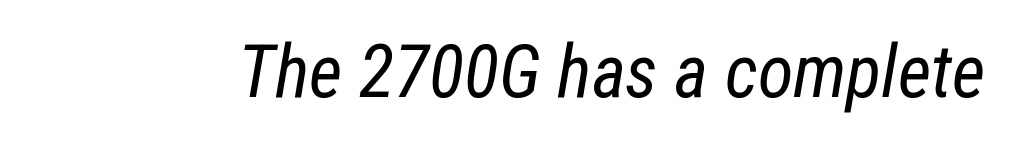
{"italic": "yes", "lean": "right", "slant_degrees": 12, "bold": "no", "weight": "regular", "width": "condensed", "stroke_contrast": "low", "x_height": "medium", "monospaced": "no", "underline": "no", "letter_spacing": "normal", "letter_spacing_em": 0.0, "glyph_px": 73}
